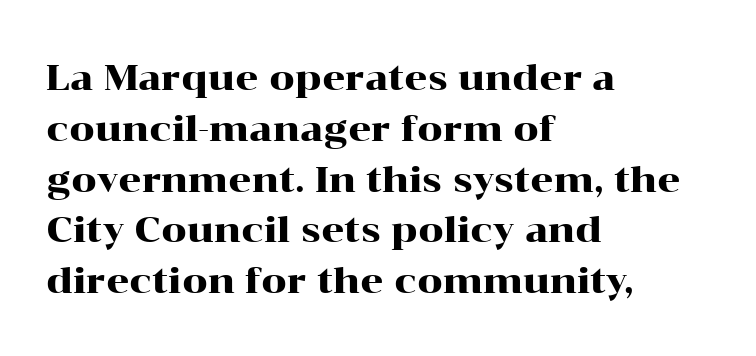
The image shows 36 px wide serif type, upright; set left-aligned, normal line spacing (1.41x), normal letter spacing, not underlined; high stroke contrast and a medium x-height.
